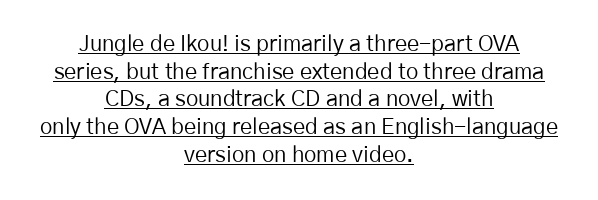
Tracking here is standard; glyphs follow each other at the usual distance. Notice how the stems are strictly vertical — no italics here. This sample carries an underscore along the baseline area. The typesetting does not lean heavy: it is not bold.
